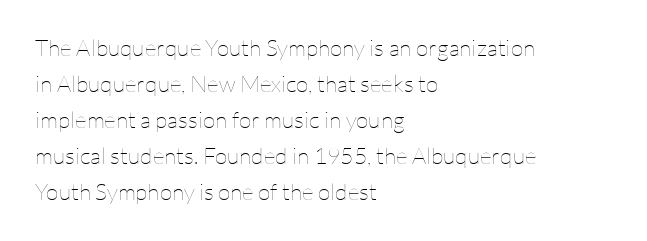
{"italic": "no", "bold": "no", "underline": "no", "align": "left", "line_spacing": "normal", "line_spacing_ratio": 1.57, "letter_spacing": "normal", "letter_spacing_em": 0.0, "glyph_px": 23}
